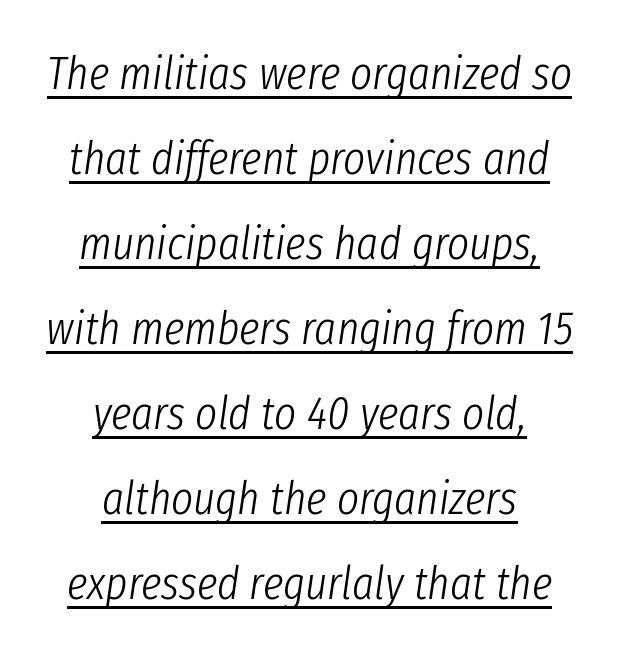
The image shows 47 px light, condensed type, italic (leaning right); set centered, line spacing 1.81x, normal letter spacing, underlined; low stroke contrast and a medium x-height.
